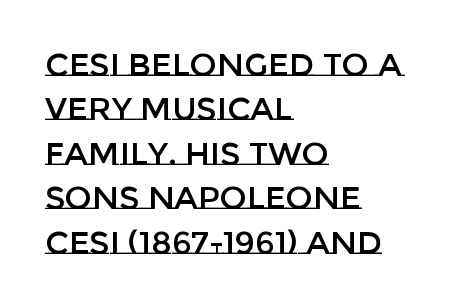
Varying glyph widths throughout — classic text-font behaviour. Every character sits straight up, as roman type does. Caption: standard tracking, unaltered. These lines are set flush left with a ragged right edge.
